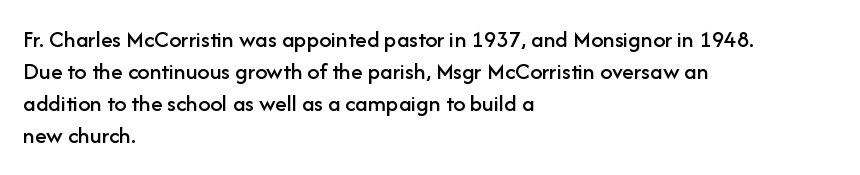
The image shows 24 px text type, upright; set left-aligned, normal line spacing (1.34x), normal letter spacing, not underlined.
